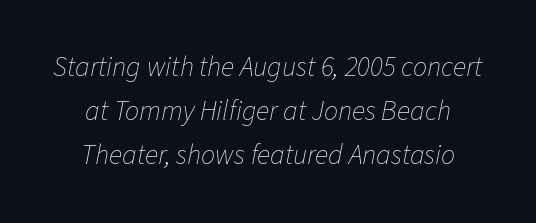
Q: Is the text bold? A: No.
Q: Is the text italic (slanted)? A: Yes, it leans right by about 11 degrees.
Q: Is the text underlined? A: No.
Q: How is the paragraph aligned? A: Centered.
Q: Is the spacing between letters normal or unusually wide? A: Normal.
Q: Is the spacing between lines tight, normal or loose? A: Normal.
Q: Width (condensed, normal, or wide)? A: Normal.
Q: Stroke contrast? A: Low.
Q: x-height? A: Medium.
Q: Monospaced? A: No.
